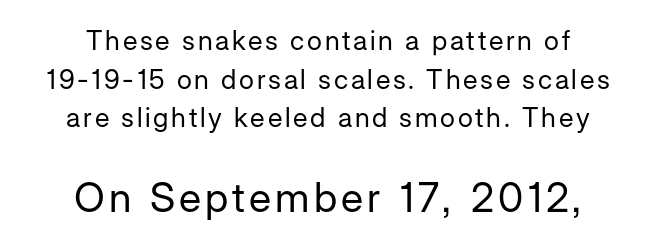
Vertical stems look standard width or narrower in stroke. Students, observe: this is what conventionally led text looks like. Rule under the text: the space is simply empty. Varying glyph widths throughout — classic text-font behaviour. The lines are quadded center.
